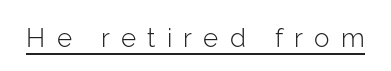
The rendered words wear a rule along their underside. The weight tops out at a normal text grade. The letters stand upright; this is a roman face. Display-style spreading of the glyphs; the letterfit is very open.
